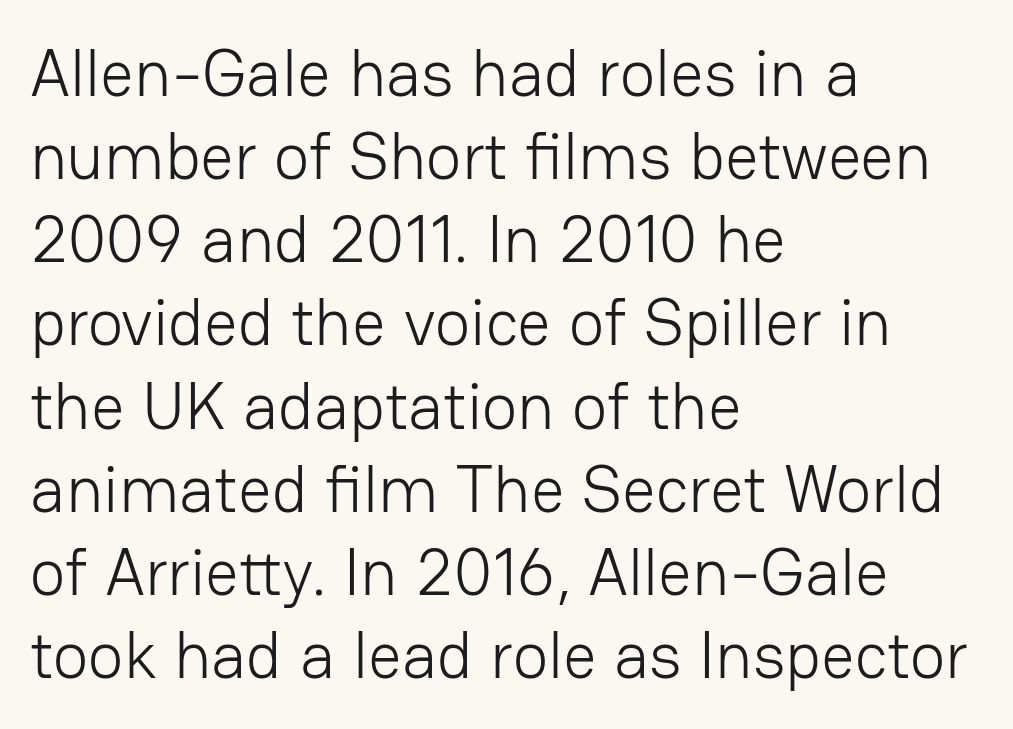
Default kerning and tracking; the words read as compact shapes. Caption: face not bold, strokes unweighted. Proportional: the letters do not fall into vertical columns. Regular leading. Left-aligned paragraph, ragged on the right. The passage shown is not underscored anywhere.
